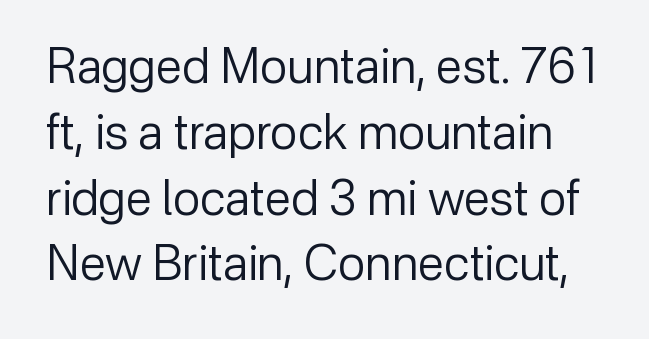
These lines sit exactly where default settings would place them. Look at the bottom of the vertical strokes: they stop flat, with no serifs. The lettering holds an erect, upright posture throughout. The letters look calm and open, with moderate or lighter stems.
